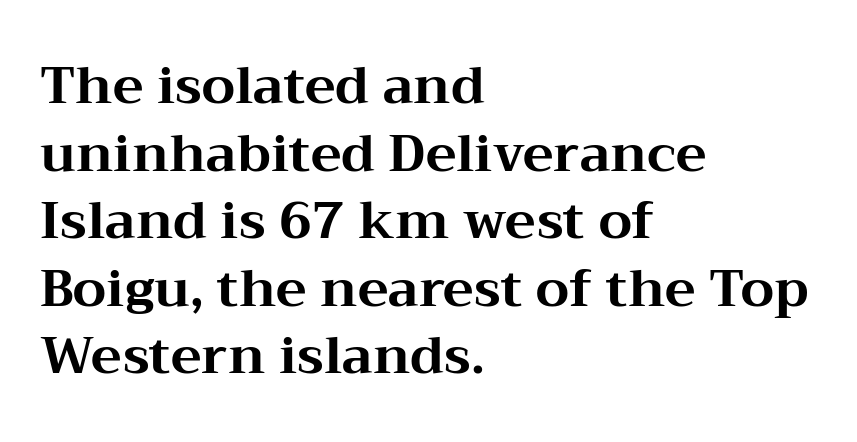
The glyphs are unaccompanied by any horizontal stroke below them. Observe the serifs anchoring each vertical stroke in this sample. The rows are spaced the way most documents space them. Weight check: bold — yes, fully. Posture: vertical. The text block is weighted toward the left margin, trailing off unevenly rightward.
